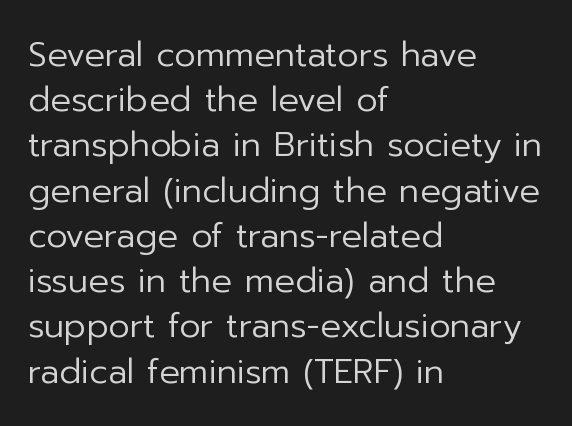
Q: Is the text bold? A: No.
Q: Is the text italic (slanted)? A: No, it is upright.
Q: Is the typeface a serif or a sans-serif typeface? A: Sans-serif.
Q: Is the text underlined? A: No.
Q: How is the paragraph aligned? A: Left-aligned.
Q: Is the spacing between letters normal or unusually wide? A: Normal.
Q: Is the spacing between lines tight, normal or loose? A: Normal.
Q: Width (condensed, normal, or wide)? A: Normal.
Q: Stroke contrast? A: Low.
Q: x-height? A: Medium.
Q: Monospaced? A: No.
